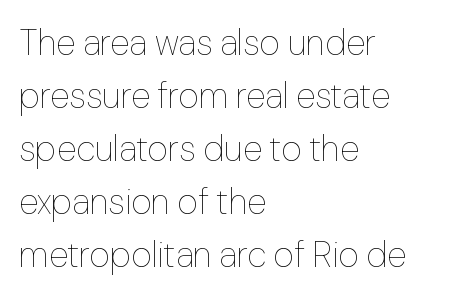
{"italic": "no", "bold": "no", "weight": "thin", "width": "normal", "stroke_contrast": "low", "x_height": "medium", "monospaced": "no", "underline": "no", "align": "left", "line_spacing": "normal", "line_spacing_ratio": 1.47, "letter_spacing": "normal", "letter_spacing_em": 0.0, "glyph_px": 36}
